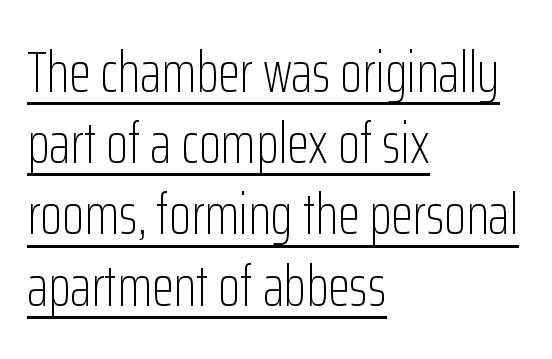
Q: Is the text bold? A: No.
Q: Is the text italic (slanted)? A: No, it is upright.
Q: Is the typeface a serif or a sans-serif typeface? A: Sans-serif.
Q: Is the text underlined? A: Yes.
Q: How is the paragraph aligned? A: Left-aligned.
Q: Is the spacing between letters normal or unusually wide? A: Normal.
Q: Is the spacing between lines tight, normal or loose? A: Normal.
Q: Width (condensed, normal, or wide)? A: Condensed.
Q: Stroke contrast? A: Low.
Q: x-height? A: Medium.
Q: Monospaced? A: No.
